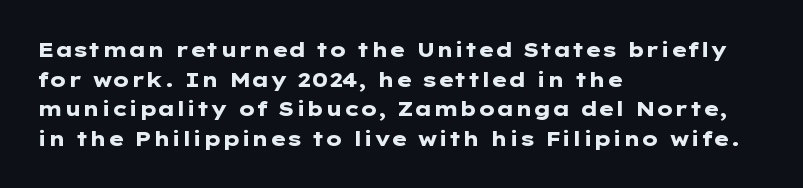
{"italic": "no", "bold": "yes", "underline": "no", "align": "left", "line_spacing": "normal", "line_spacing_ratio": 1.48, "letter_spacing": "normal", "letter_spacing_em": 0.0, "glyph_px": 20}
